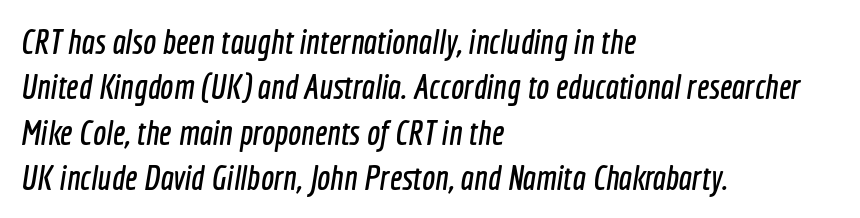
The image shows 35 px condensed sans-serif type; set left-aligned, normal line spacing (1.3x), normal letter spacing, not underlined; a medium x-height.
